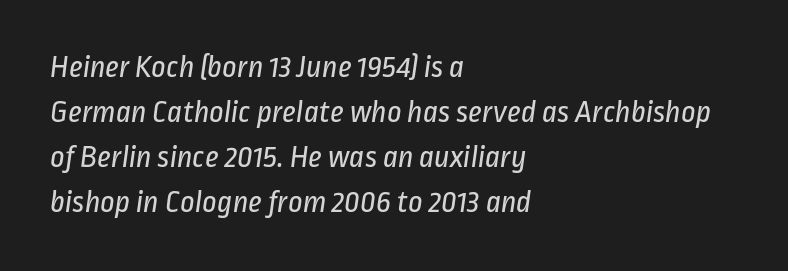
The image shows 32 px regular-weight, condensed sans-serif type; set left-aligned, normal line spacing (1.41x), normal letter spacing, not underlined; low stroke contrast and a medium x-height.
